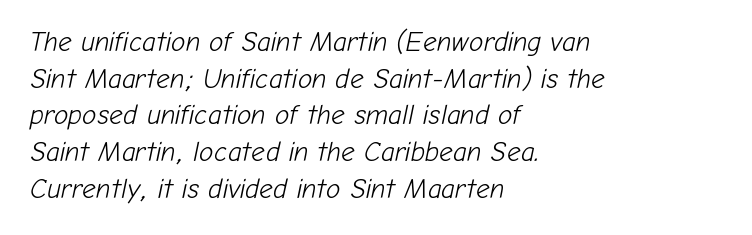
The image shows 27 px text type, italic (leaning right); set left-aligned, normal line spacing (1.36x), normal letter spacing, not underlined.
